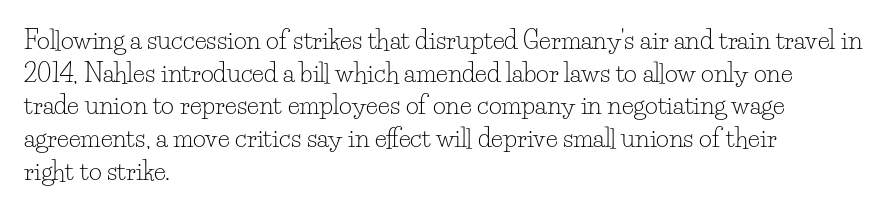
{"italic": "no", "bold": "no", "underline": "no", "align": "left", "line_spacing": "normal", "line_spacing_ratio": 1.31, "letter_spacing": "normal", "letter_spacing_em": 0.0, "glyph_px": 25}
